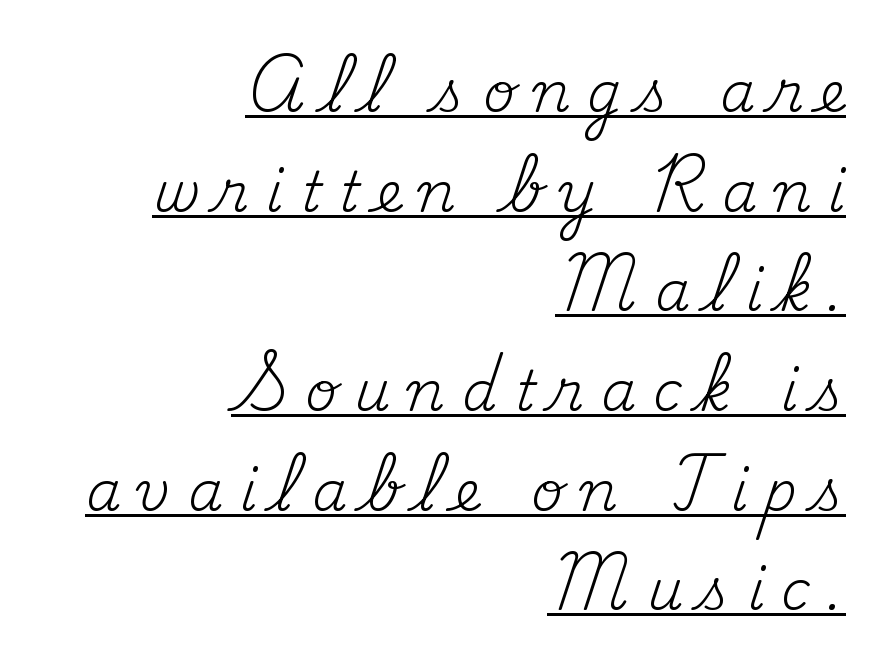
Q: Is the text bold? A: No.
Q: Is the text italic (slanted)? A: Yes.
Q: Is the typeface a serif or a sans-serif typeface? A: Serif.
Q: Is the text underlined? A: Yes.
Q: How is the paragraph aligned? A: Right-aligned.
Q: Is the spacing between letters normal or unusually wide? A: Unusually wide.
Q: Width (condensed, normal, or wide)? A: Normal.
Q: Stroke contrast? A: Medium.
Q: x-height? A: Small.
Q: Monospaced? A: No.
